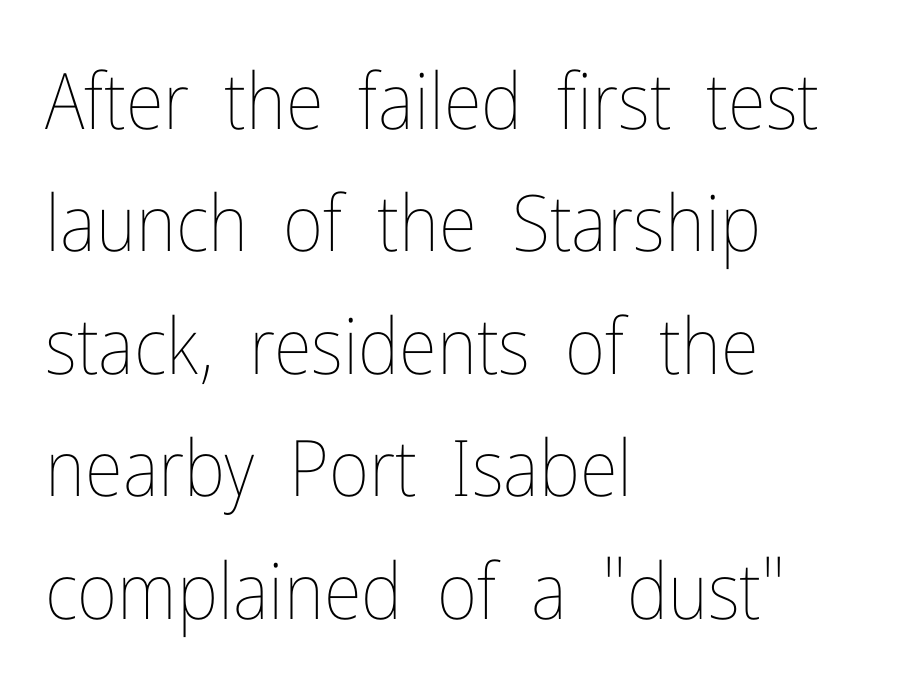
A typesetter would call this leading conventional body-copy spacing. Here the designer chose a conventional face with non-uniform glyph widths. Compared with typical body copy, the letter spacing here is the same. The letters stand straight up with perfectly vertical stems.
